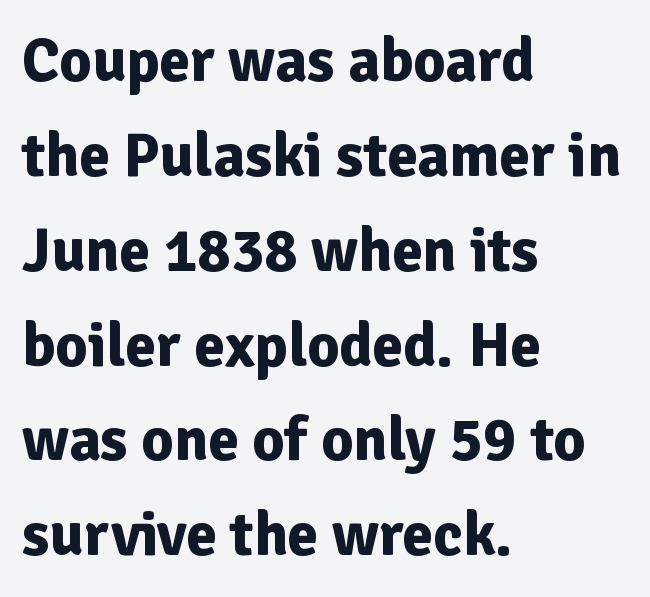
{"serif": "no", "italic": "no", "bold": "yes", "weight": "bold", "width": "normal", "stroke_contrast": "low", "x_height": "medium", "monospaced": "no", "underline": "no", "align": "left", "line_spacing": "normal", "line_spacing_ratio": 1.53, "letter_spacing": "normal", "letter_spacing_em": 0.0, "glyph_px": 62}
